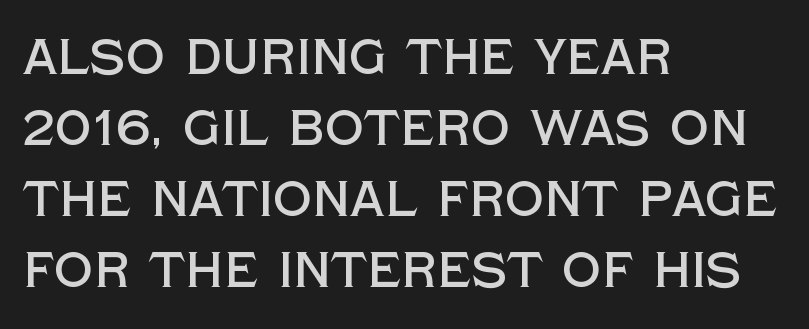
Q: Is the text italic (slanted)? A: No, it is upright.
Q: Is the typeface a serif or a sans-serif typeface? A: Sans-serif.
Q: Is the text underlined? A: No.
Q: How is the paragraph aligned? A: Left-aligned.
Q: Is the spacing between letters normal or unusually wide? A: Normal.
Q: Is the spacing between lines tight, normal or loose? A: Normal.
Q: Width (condensed, normal, or wide)? A: Normal.
Q: x-height? A: Large.
Q: Monospaced? A: No.
